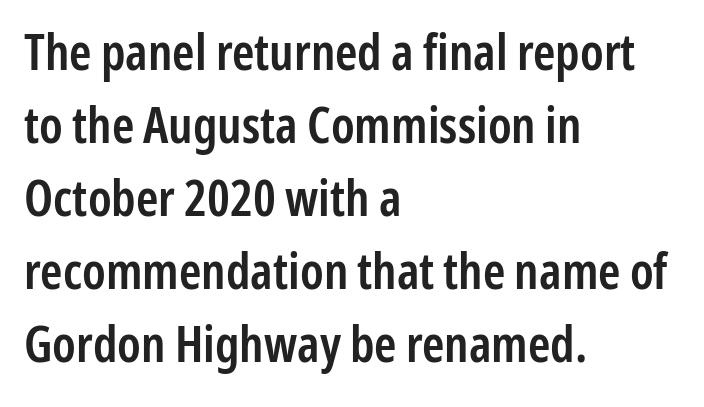
{"serif": "no", "italic": "no", "bold": "semi", "weight": "semibold", "width": "condensed", "stroke_contrast": "low", "x_height": "medium", "monospaced": "no", "underline": "no", "align": "left", "line_spacing": "normal", "line_spacing_ratio": 1.46, "letter_spacing": "normal", "letter_spacing_em": 0.0, "glyph_px": 50}
